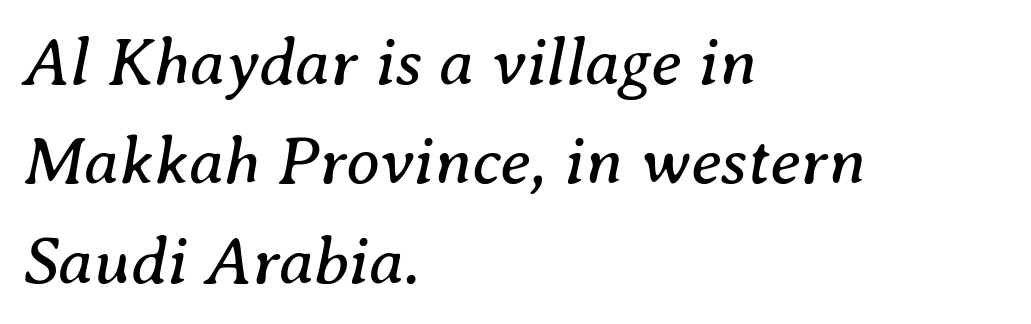
The image shows 68 px regular-weight serif type, italic (leaning right); set left-aligned, normal line spacing (1.46x), normal letter spacing, not underlined; medium stroke contrast and a medium x-height.
